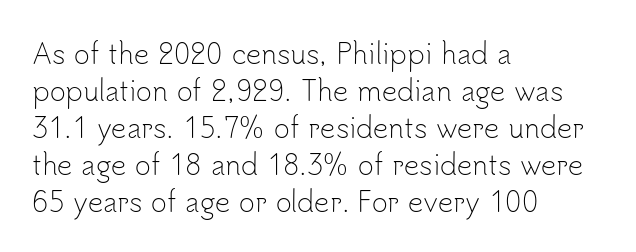
The image shows 27 px text type, upright; set left-aligned, normal line spacing (1.37x), normal letter spacing, not underlined.
